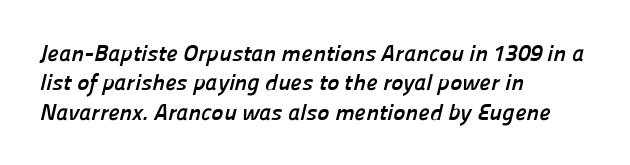
The image shows 23 px bold type; set left-aligned, normal line spacing (1.28x), normal letter spacing, not underlined.
